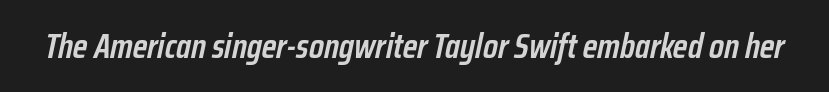
Q: Is the text bold? A: Semi-bold.
Q: Is the text italic (slanted)? A: Yes, it leans right by about 12 degrees.
Q: Is the text underlined? A: No.
Q: Is the spacing between letters normal or unusually wide? A: Normal.
Q: Width (condensed, normal, or wide)? A: Condensed.
Q: Stroke contrast? A: Low.
Q: x-height? A: Medium.
Q: Monospaced? A: No.
